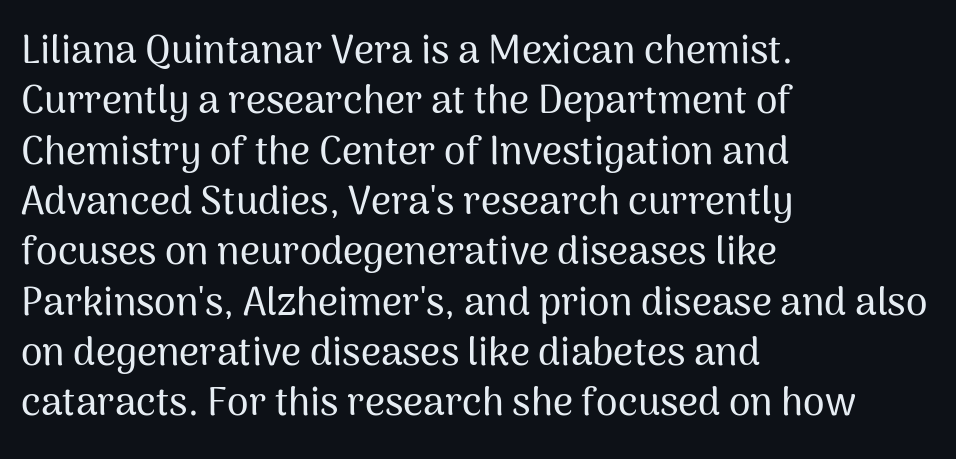
Q: Is the text italic (slanted)? A: No, it is upright.
Q: Is the typeface a serif or a sans-serif typeface? A: Sans-serif.
Q: Is the text underlined? A: No.
Q: How is the paragraph aligned? A: Left-aligned.
Q: Is the spacing between letters normal or unusually wide? A: Normal.
Q: Is the spacing between lines tight, normal or loose? A: Normal.
Q: Width (condensed, normal, or wide)? A: Normal.
Q: Stroke contrast? A: Medium.
Q: x-height? A: Medium.
Q: Monospaced? A: No.
